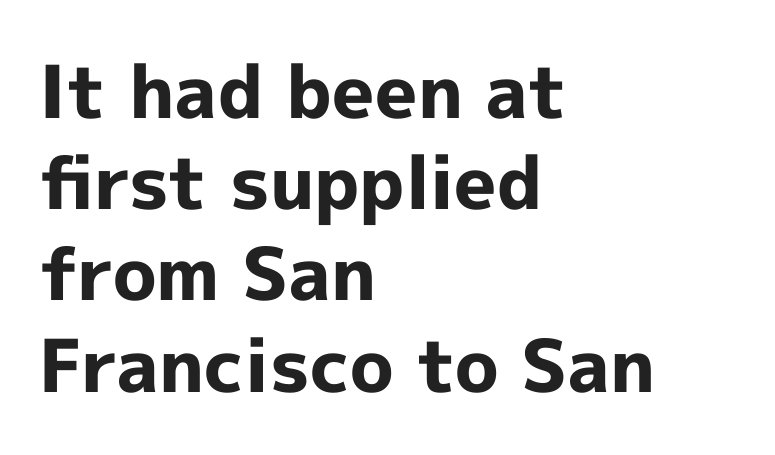
Q: Is the text bold? A: Yes.
Q: Is the text italic (slanted)? A: No, it is upright.
Q: Is the typeface a serif or a sans-serif typeface? A: Sans-serif.
Q: Is the text underlined? A: No.
Q: How is the paragraph aligned? A: Left-aligned.
Q: Is the spacing between letters normal or unusually wide? A: Normal.
Q: Is the spacing between lines tight, normal or loose? A: Normal.
Q: Width (condensed, normal, or wide)? A: Normal.
Q: x-height? A: Medium.
Q: Monospaced? A: No.
